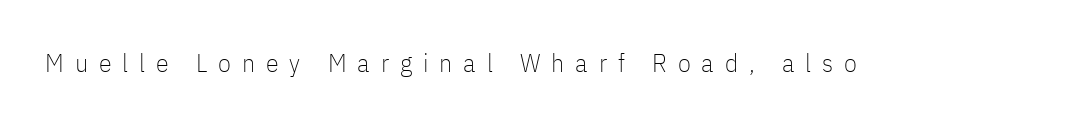
Q: Is the text bold? A: No.
Q: Is the text italic (slanted)? A: No, it is upright.
Q: Is the text underlined? A: No.
Q: Is the spacing between letters normal or unusually wide? A: Unusually wide.
